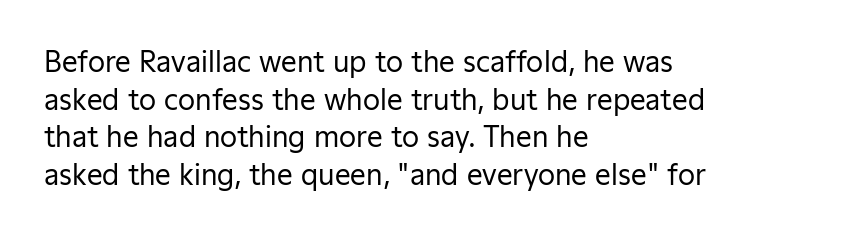
A typesetter would call this zero additional tracking. This rendering uses left alignment, leaving the right contour irregular. Proportional: the letters do not fall into vertical columns. Stems here are at most as thick as an everyday book face.
